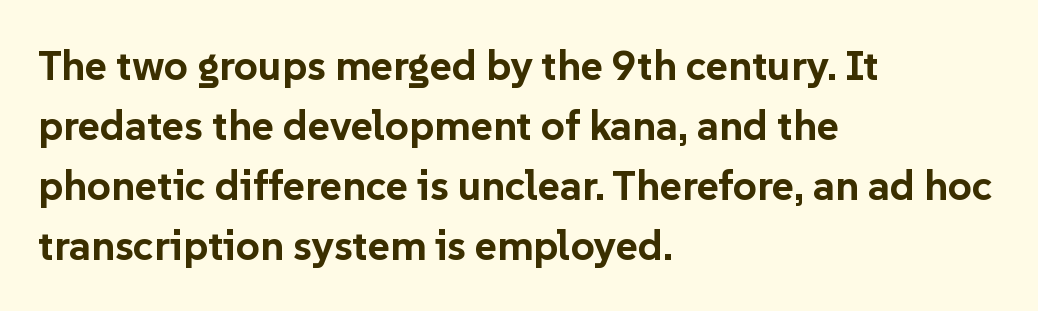
The image shows 42 px bold sans-serif type, upright; set left-aligned, normal line spacing (1.43x), normal letter spacing, not underlined; low stroke contrast and a medium x-height.
